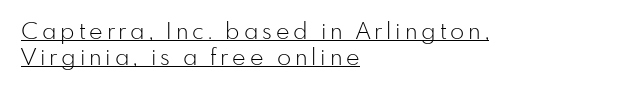
The image shows 23 px text type, upright; set left-aligned, tight line spacing (1.15x), underlined.
